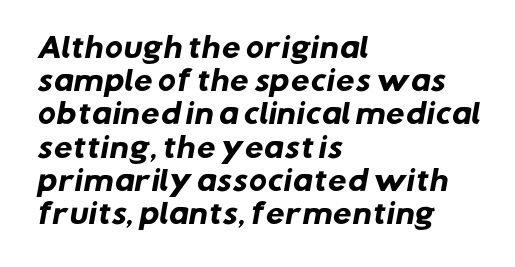
Q: Is the text bold? A: Yes.
Q: Is the text underlined? A: No.
Q: How is the paragraph aligned? A: Left-aligned.
Q: Is the spacing between letters normal or unusually wide? A: Normal.
